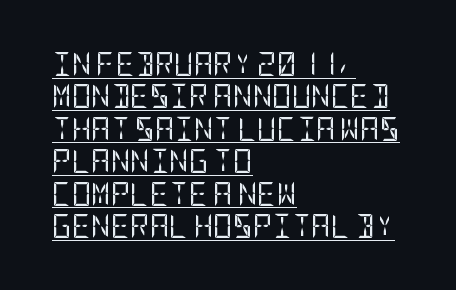
The image shows 24 px text type, upright; set left-aligned, normal line spacing (1.35x), normal letter spacing, underlined.
